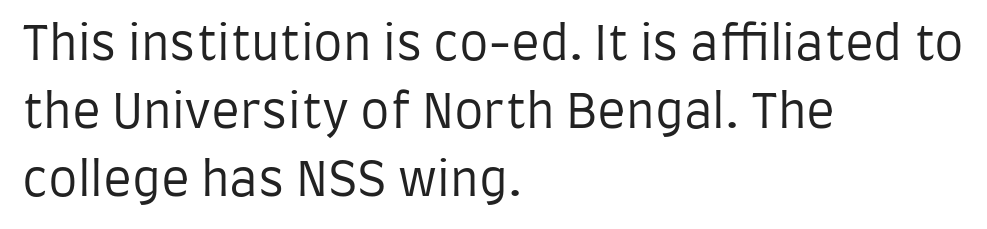
Between one letter and the next there's only the usual sliver of space. Glance below the letters and you will spot only blank space. The type family on display is of the sans-serif kind. The text block is weighted toward the left margin, trailing off unevenly rightward.
